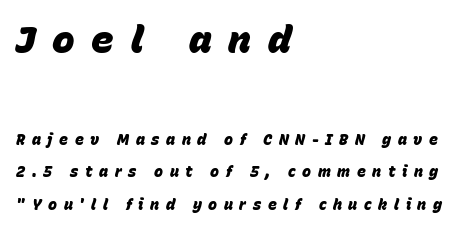
{"italic": "yes", "lean": "right", "slant_degrees": 15, "bold": "yes", "weight": "heavy", "width": "normal", "stroke_contrast": "low", "x_height": "large", "monospaced": "no", "underline": "no", "align": "left", "line_spacing": "loose", "line_spacing_ratio": 2.19, "letter_spacing": "wide", "letter_spacing_em": 0.44, "larger_block": "first", "size_ratio": 2.53, "glyph_px": 38}
